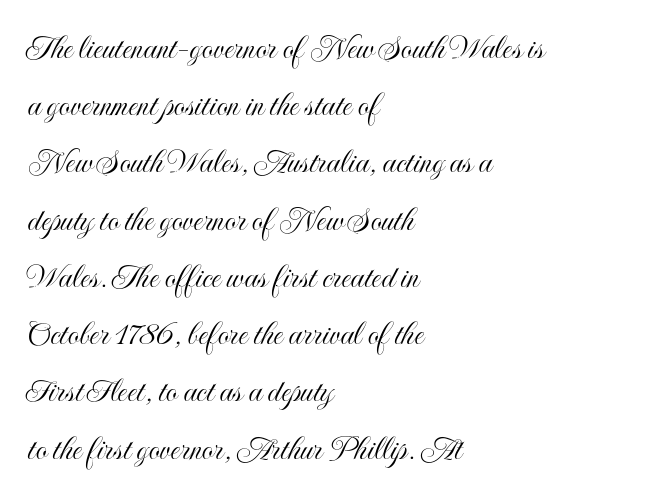
Q: Is the text italic (slanted)? A: Yes.
Q: Is the text underlined? A: No.
Q: How is the paragraph aligned? A: Left-aligned.
Q: Is the spacing between letters normal or unusually wide? A: Normal.
Q: Is the spacing between lines tight, normal or loose? A: Normal.
Q: Width (condensed, normal, or wide)? A: Condensed.
Q: x-height? A: Small.
Q: Monospaced? A: No.
